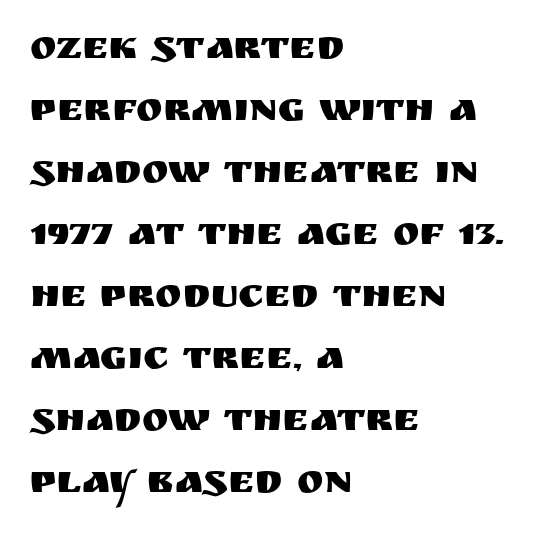
Is there any slant? The stems are plumb. To sum up the face: it is a sans, with no serifs. This rendering uses left alignment, leaving the right contour irregular. The letterforms sit shoulder to shoulder at normal distance. Reading down the column, the eye jumps a familiar distance to each next line.
